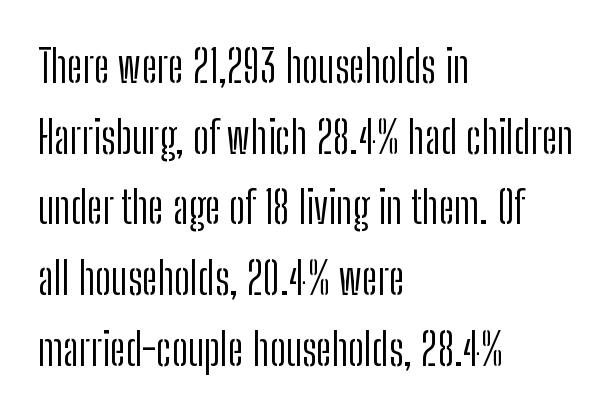
The image shows 45 px light, condensed sans-serif type, upright; set left-aligned, normal line spacing (1.57x), normal letter spacing, not underlined; low stroke contrast and a medium x-height.
